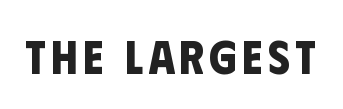
Looks like regular typesetting: each glyph gets only the width it needs. Note: no serifs on the glyphs. Descender tails drop into unmarked territory. The strokes are fattened all the way to bold.
